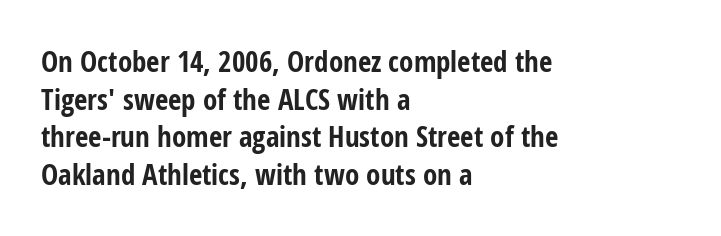
Unlike a traditional serif, this face leaves its strokes unadorned. Each letter keeps its own natural width here, so spacing adapts to shape. Nothing unusual about the tracking: characters are spaced as the font intends. The gap between lines stays unmarked. Every character sits straight up, as roman type does. Visually the block forms a straight wall on the left and a jagged coastline on the right.
